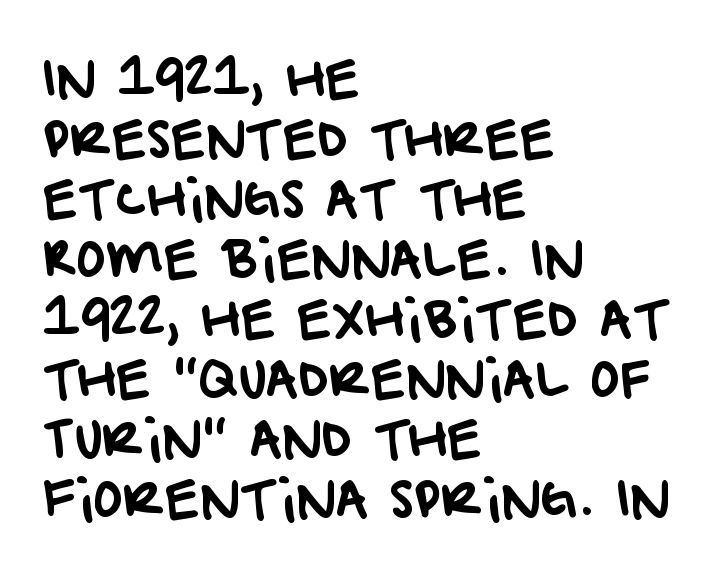
{"serif": "no", "width": "normal", "stroke_contrast": "low", "x_height": "large", "monospaced": "no", "underline": "no", "align": "left", "line_spacing_ratio": 1.2, "letter_spacing": "normal", "letter_spacing_em": 0.0, "glyph_px": 50}
